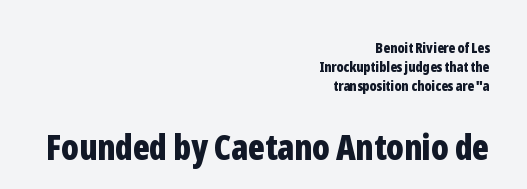
Q: Is the text bold? A: Yes.
Q: Is the text italic (slanted)? A: No, it is upright.
Q: Is the typeface a serif or a sans-serif typeface? A: Sans-serif.
Q: Is the text underlined? A: No.
Q: How is the paragraph aligned? A: Right-aligned.
Q: Is the spacing between letters normal or unusually wide? A: Normal.
Q: Is the spacing between lines tight, normal or loose? A: Normal.
Q: Which block of text is set in a larger size, the first (top) or the second (bottom)? A: The second (bottom) one.
Q: Width (condensed, normal, or wide)? A: Condensed.
Q: Stroke contrast? A: Low.
Q: x-height? A: Medium.
Q: Monospaced? A: No.
